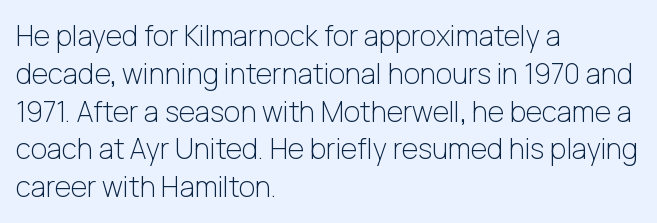
The passage shown is not bold in any degree. This sample is left-justified, so line endings fall wherever the words run out. Anything drawn beneath the words? Only blank space. The passage shown is typed in a proportional face where columns would drift. The tracking reads as untouched default to a designer's eye. Do the letters lean? They stand straight.
